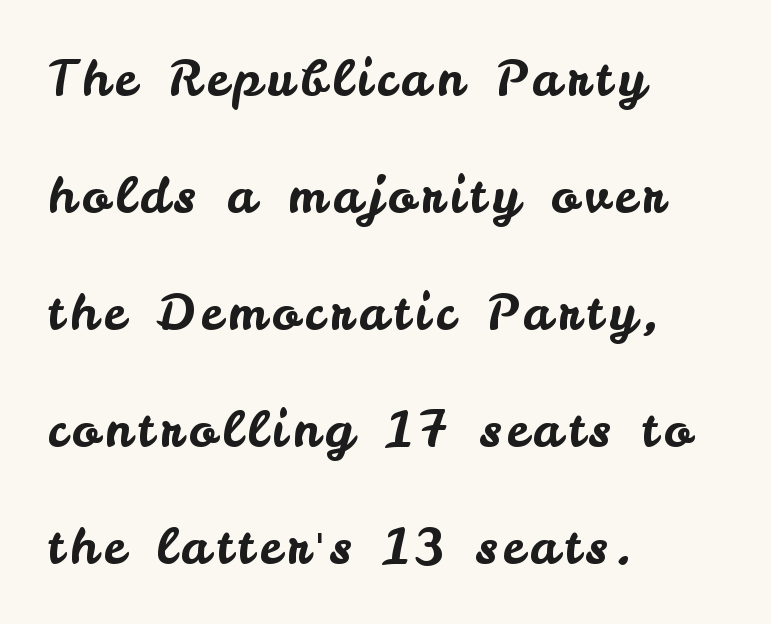
{"serif": "no", "width": "normal", "stroke_contrast": "low", "x_height": "small", "monospaced": "no", "underline": "no", "align": "left", "line_spacing": "loose", "line_spacing_ratio": 2.34, "glyph_px": 50}
